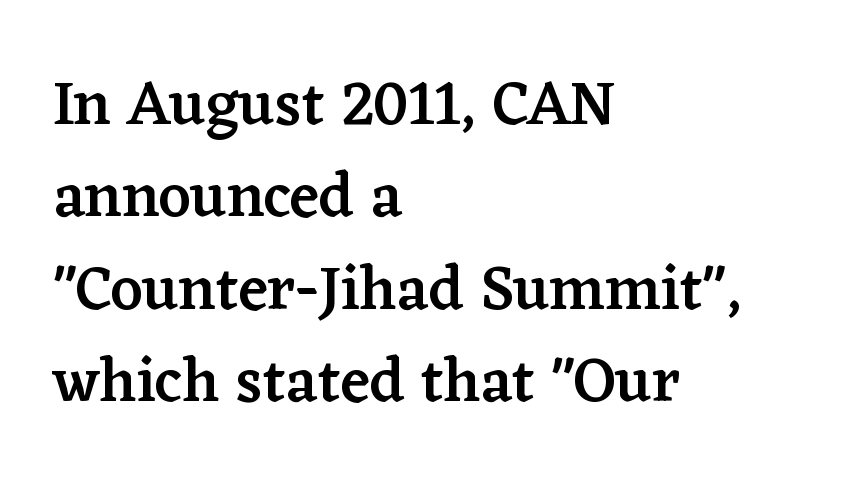
Q: Is the text bold? A: Semi-bold.
Q: Is the text italic (slanted)? A: No, it is upright.
Q: Is the typeface a serif or a sans-serif typeface? A: Serif.
Q: Is the text underlined? A: No.
Q: How is the paragraph aligned? A: Left-aligned.
Q: Is the spacing between letters normal or unusually wide? A: Normal.
Q: Is the spacing between lines tight, normal or loose? A: Normal.
Q: Width (condensed, normal, or wide)? A: Normal.
Q: Stroke contrast? A: Low.
Q: x-height? A: Medium.
Q: Monospaced? A: No.
